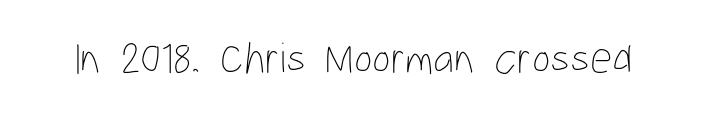
The image shows 44 px thin, condensed type, upright; set normal letter spacing, not underlined; low stroke contrast and a medium x-height.
